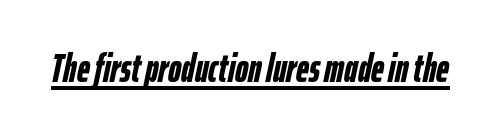
Q: Is the text bold? A: Yes.
Q: Is the text italic (slanted)? A: Yes, it leans right by about 12 degrees.
Q: Is the text underlined? A: Yes.
Q: Is the spacing between letters normal or unusually wide? A: Normal.
Q: Width (condensed, normal, or wide)? A: Condensed.
Q: Stroke contrast? A: Low.
Q: x-height? A: Medium.
Q: Monospaced? A: No.
